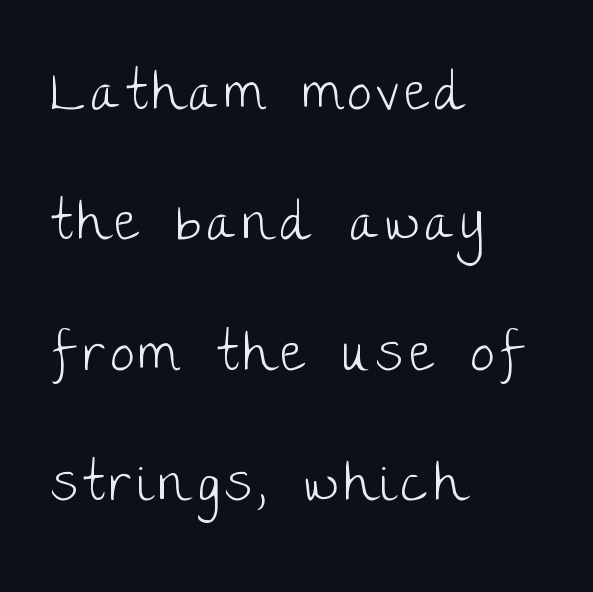
{"serif": "no", "italic": "no", "bold": "no", "weight": "light", "width": "normal", "stroke_contrast": "low", "x_height": "large", "monospaced": "no", "underline": "no", "align": "left", "line_spacing": "loose", "line_spacing_ratio": 2.46, "glyph_px": 53}
